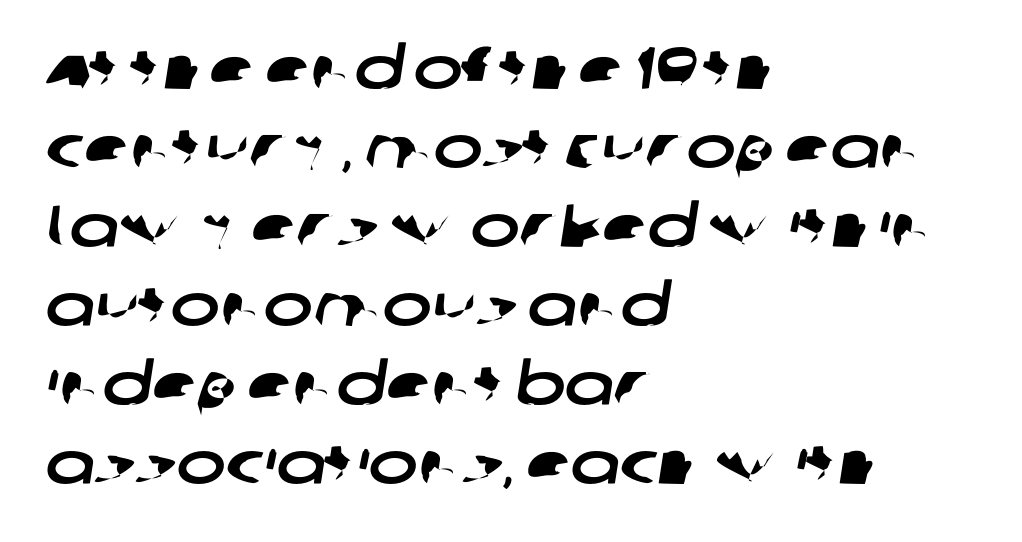
Normally led — the rows are evenly, conventionally spaced. Words appear dense and cohesive because spacing is normal. Rule under the text: the space is simply empty. Regarding serifs, this sample does without them.
